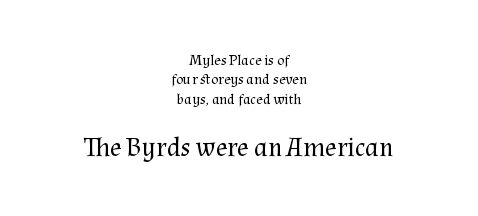
Is there much room between lines? A standard amount, neither cramped nor airy. The gap between lines stays unmarked. The font is comparable to plain body text, perhaps lighter. The tracking reads as untouched default to a designer's eye.
